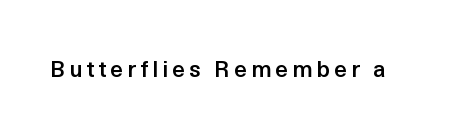
{"italic": "no", "bold": "semi", "underline": "no", "glyph_px": 23}
